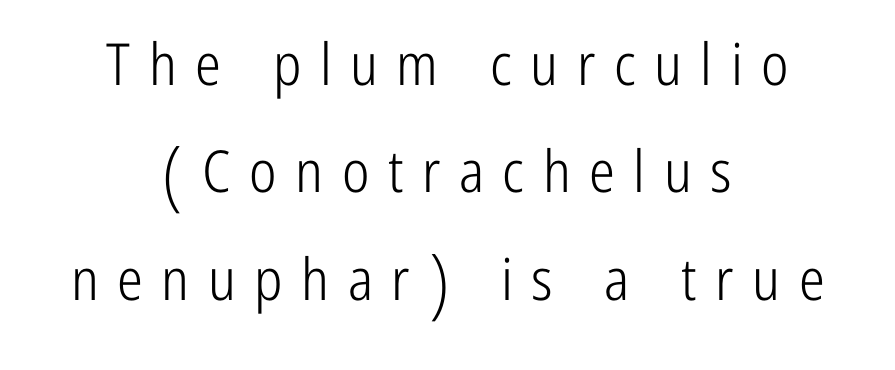
Varying glyph widths throughout — classic text-font behaviour. Letters rest on an invisible, unmarked baseline. The strokes are not fattened; the text isn't bold. Each line is balanced around a shared central axis. Posture: straight, roman, zero tilt. Caption: expanded tracking, letters set apart.
